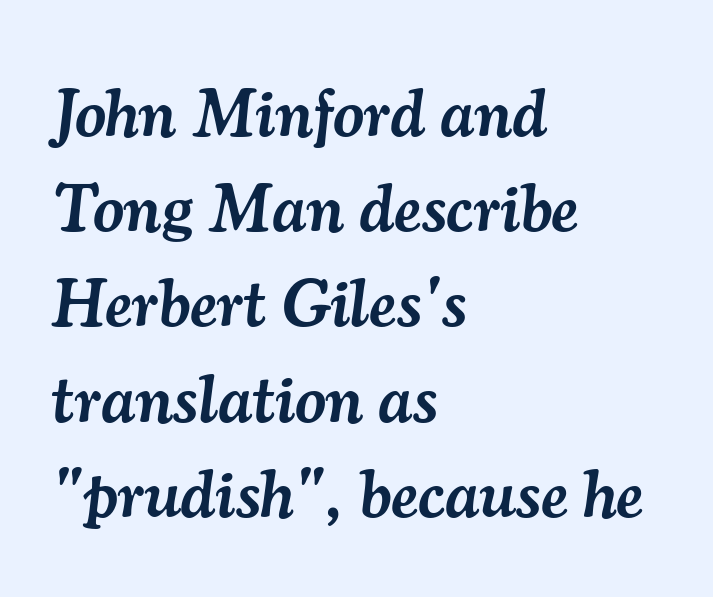
Q: Is the text bold? A: Semi-bold.
Q: Is the text italic (slanted)? A: Yes, it leans right by about 7 degrees.
Q: Is the typeface a serif or a sans-serif typeface? A: Serif.
Q: Is the text underlined? A: No.
Q: How is the paragraph aligned? A: Left-aligned.
Q: Is the spacing between letters normal or unusually wide? A: Normal.
Q: Is the spacing between lines tight, normal or loose? A: Normal.
Q: Width (condensed, normal, or wide)? A: Normal.
Q: Stroke contrast? A: Medium.
Q: x-height? A: Small.
Q: Monospaced? A: No.
